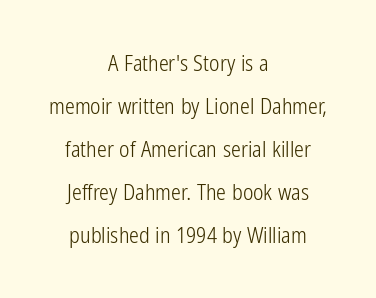
These lines stack symmetrically, like a column narrowing and widening about its center. The specimen reads as upright at a glance. Each word holds together tightly as a unit, with standard inter-letter gaps. Is the stroke heavy? The answer is a plain regular-or-lighter. The glyphs are unaccompanied by any horizontal stroke below them.
